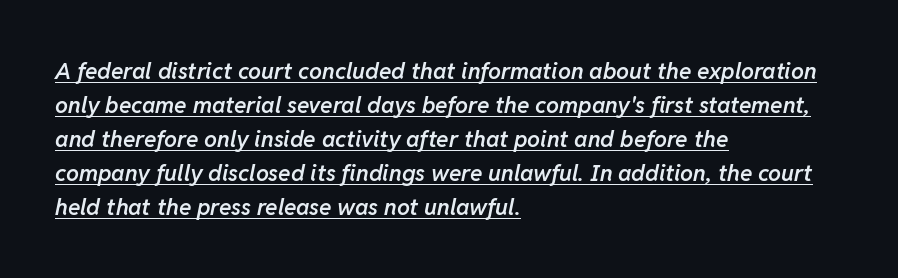
Q: Is the text bold? A: Semi-bold.
Q: Is the text italic (slanted)? A: Yes, it leans right by about 11 degrees.
Q: Is the text underlined? A: Yes.
Q: How is the paragraph aligned? A: Left-aligned.
Q: Is the spacing between letters normal or unusually wide? A: Normal.
Q: Is the spacing between lines tight, normal or loose? A: Normal.
